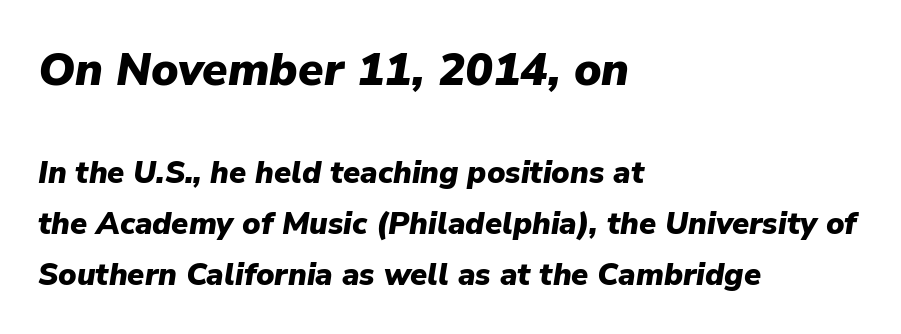
{"italic": "yes", "lean": "right", "slant_degrees": 9, "bold": "yes", "weight": "heavy", "width": "normal", "stroke_contrast": "low", "x_height": "medium", "monospaced": "no", "underline": "no", "align": "left", "line_spacing": "normal", "line_spacing_ratio": 1.65, "letter_spacing": "normal", "letter_spacing_em": 0.0, "larger_block": "first", "size_ratio": 1.48, "glyph_px": 46}
